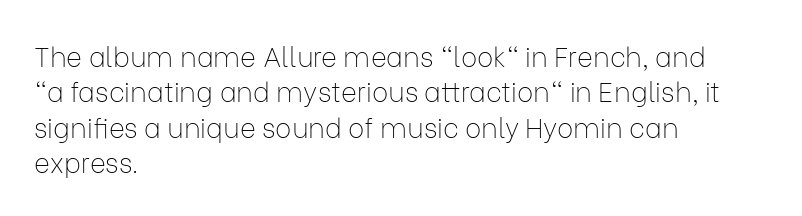
The image shows 27 px text type, upright; set left-aligned, normal line spacing (1.31x), normal letter spacing, not underlined.
